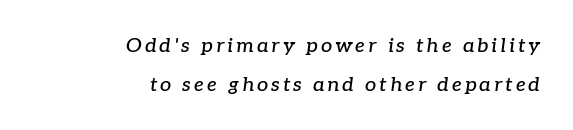
Q: Is the text italic (slanted)? A: Yes, it leans right by about 7 degrees.
Q: Is the text underlined? A: No.
Q: How is the paragraph aligned? A: Right-aligned.
Q: Is the spacing between lines tight, normal or loose? A: Loose.
